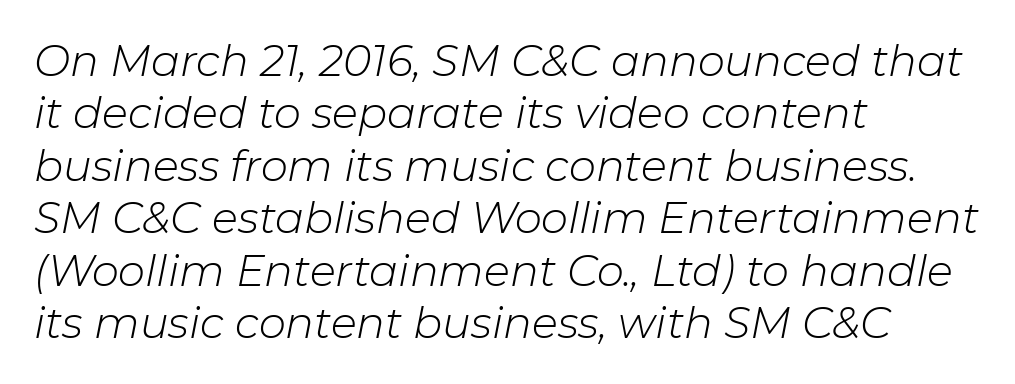
The image shows 43 px light type, italic (leaning right); set left-aligned, line spacing 1.22x, normal letter spacing, not underlined; low stroke contrast and a medium x-height.
